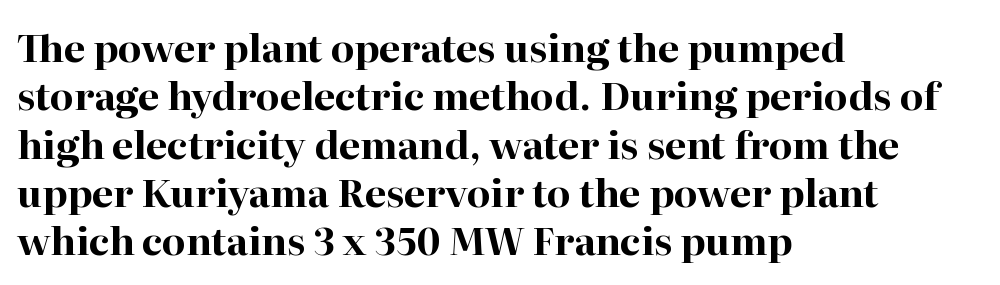
Strong, thick strokes mark this as bold type. Interline gaps are of average width in this sample. The compositor pushed each line to the left boundary. Serif or sans? Serif — the stroke terminals have little feet.
